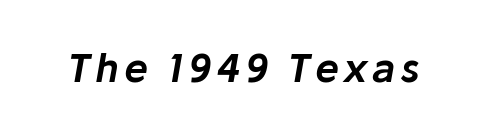
You could not count columns in this text — the font is proportionally spaced. The specimen reads as italic at a glance. Beneath every word, the page is bare.
